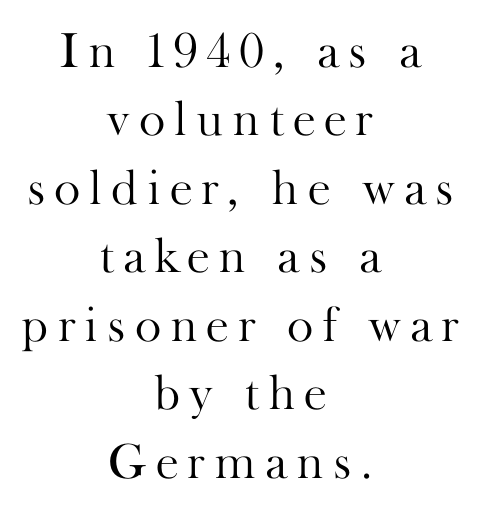
{"serif": "yes", "italic": "no", "bold": "no", "weight": "light", "width": "normal", "stroke_contrast": "high", "x_height": "small", "monospaced": "no", "underline": "no", "align": "center", "line_spacing": "normal", "line_spacing_ratio": 1.37, "glyph_px": 50}
